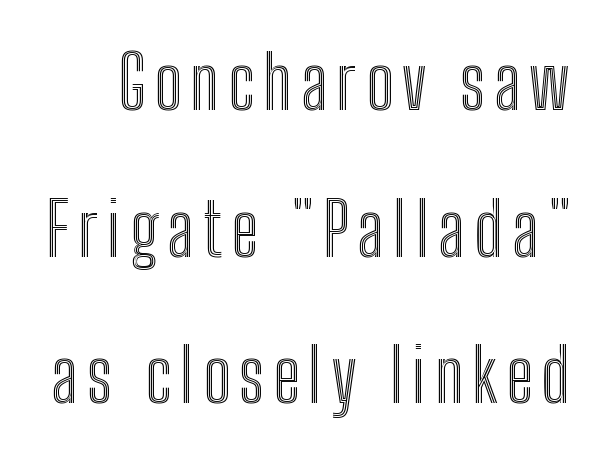
{"italic": "no", "width": "condensed", "x_height": "medium", "monospaced": "no", "underline": "no", "line_spacing": "loose", "line_spacing_ratio": 1.98, "glyph_px": 74}
